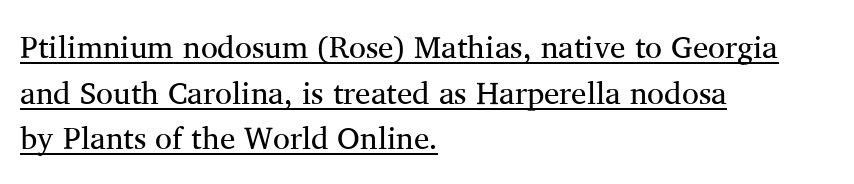
This is serif lettering, the kind often seen in printed books. Letters have the restrained weight of plain body copy at most. You can see a thin bar hugging the bottom of the glyphs. A roman cut, with each character standing at attention. This sample has the flowing, uneven cadence of proportional lettering.
